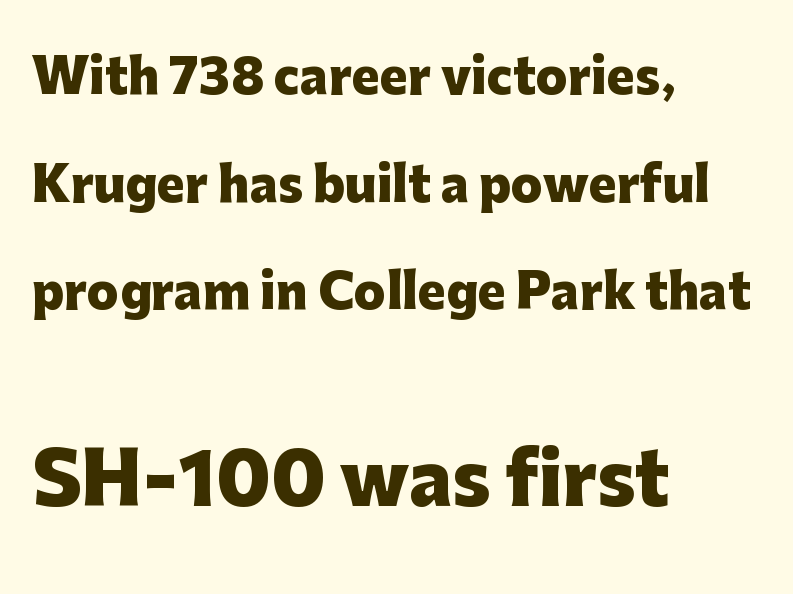
Q: Is the text bold? A: Yes.
Q: Is the text italic (slanted)? A: No, it is upright.
Q: Is the typeface a serif or a sans-serif typeface? A: Sans-serif.
Q: Is the text underlined? A: No.
Q: How is the paragraph aligned? A: Left-aligned.
Q: Is the spacing between letters normal or unusually wide? A: Normal.
Q: Is the spacing between lines tight, normal or loose? A: Loose.
Q: Which block of text is set in a larger size, the first (top) or the second (bottom)? A: The second (bottom) one.
Q: Width (condensed, normal, or wide)? A: Normal.
Q: Stroke contrast? A: Low.
Q: x-height? A: Medium.
Q: Monospaced? A: No.
